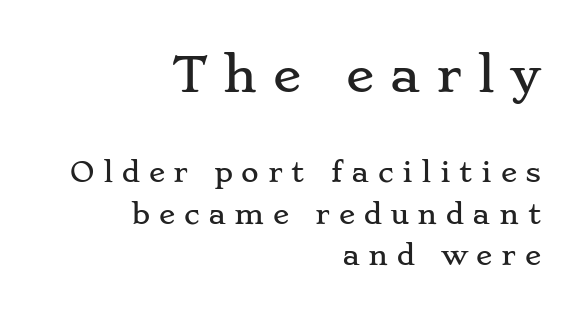
Q: Is the text italic (slanted)? A: No, it is upright.
Q: Is the typeface a serif or a sans-serif typeface? A: Serif.
Q: Is the text underlined? A: No.
Q: How is the paragraph aligned? A: Right-aligned.
Q: Is the spacing between letters normal or unusually wide? A: Unusually wide.
Q: Is the spacing between lines tight, normal or loose? A: Normal.
Q: Which block of text is set in a larger size, the first (top) or the second (bottom)? A: The first (top) one.
Q: Width (condensed, normal, or wide)? A: Wide.
Q: Stroke contrast? A: Low.
Q: x-height? A: Small.
Q: Monospaced? A: No.
